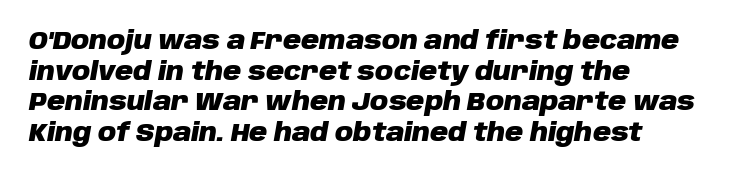
{"italic": "yes", "lean": "right", "slant_degrees": 10, "bold": "yes", "underline": "no", "align": "left", "line_spacing_ratio": 1.23, "letter_spacing": "normal", "letter_spacing_em": 0.0, "glyph_px": 25}
